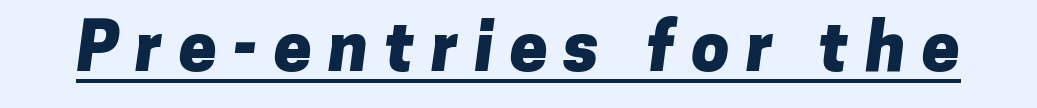
Summary of weight: heavy, a full bold. Look at the bottom of the vertical strokes: they stop flat, with no serifs. Short note: letters widely spaced. Caption: lettering with a line underneath.
